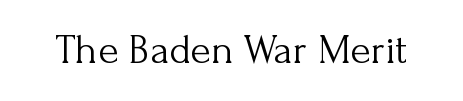
The image shows 42 px light serif type, upright; set normal letter spacing, not underlined; medium stroke contrast and a small x-height.
